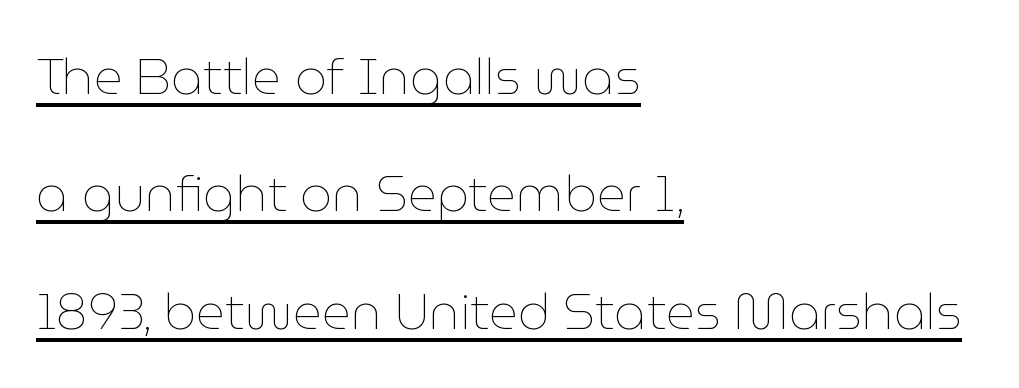
{"italic": "no", "bold": "no", "weight": "thin", "width": "normal", "stroke_contrast": "low", "x_height": "medium", "monospaced": "no", "underline": "yes", "align": "left", "line_spacing": "loose", "line_spacing_ratio": 2.35, "letter_spacing": "normal", "letter_spacing_em": 0.0, "glyph_px": 50}
